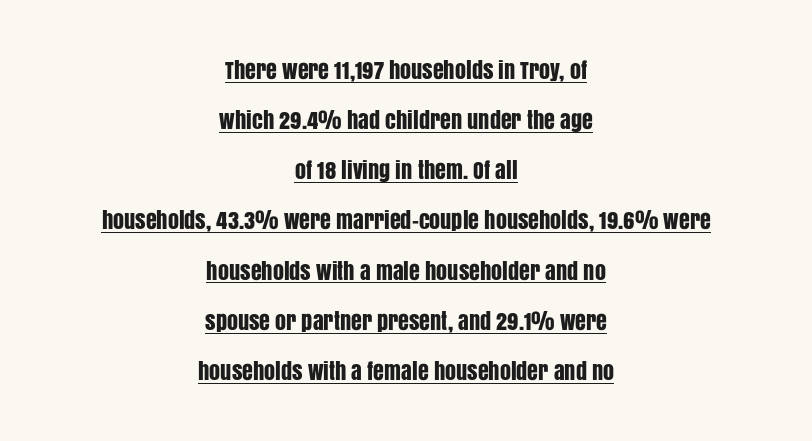
The image shows 22 px text type, upright; set centered, loose line spacing (2.28x), normal letter spacing, underlined.
